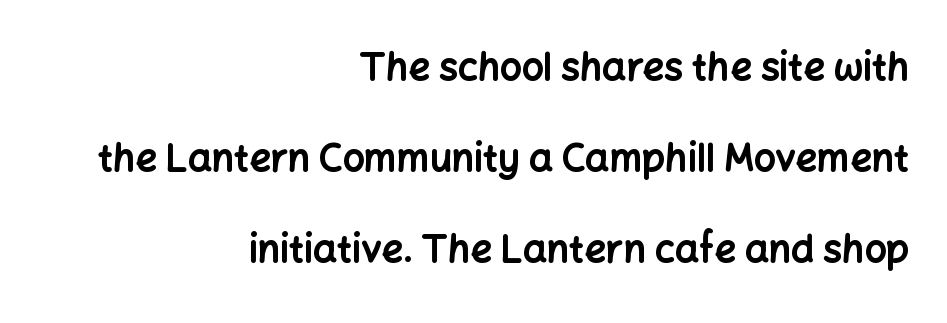
Heavy-handed strokes throughout: this text is bold. Is the letter spacing exaggerated? No — it looks like the ordinary default. Check the space under the baseline: it is left empty. The axis of the letterforms is exactly vertical. These lines are set flush right with a ragged left edge.
